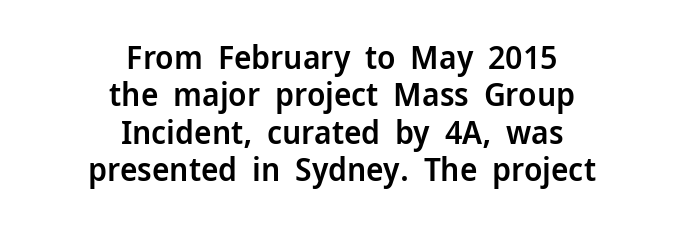
{"serif": "no", "italic": "no", "bold": "semi", "weight": "semibold", "width": "normal", "stroke_contrast": "low", "x_height": "medium", "monospaced": "no", "underline": "no", "align": "center", "line_spacing": "tight", "line_spacing_ratio": 1.13, "letter_spacing": "normal", "letter_spacing_em": 0.0, "glyph_px": 33}
